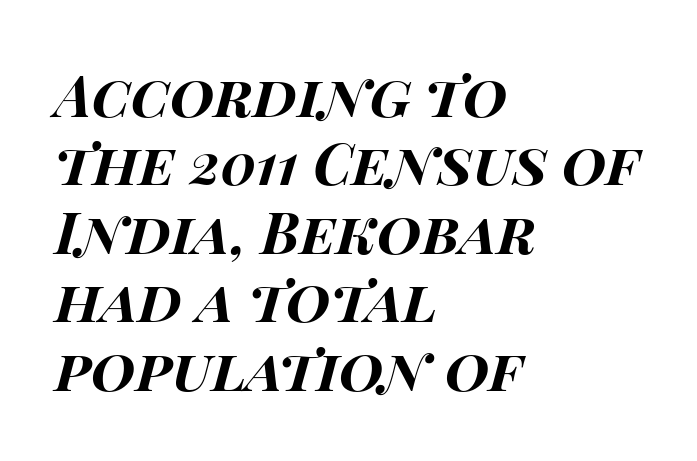
The image shows 57 px bold, wide type, italic (leaning right); set left-aligned, line spacing 1.2x, normal letter spacing, not underlined; high stroke contrast and a large x-height.
